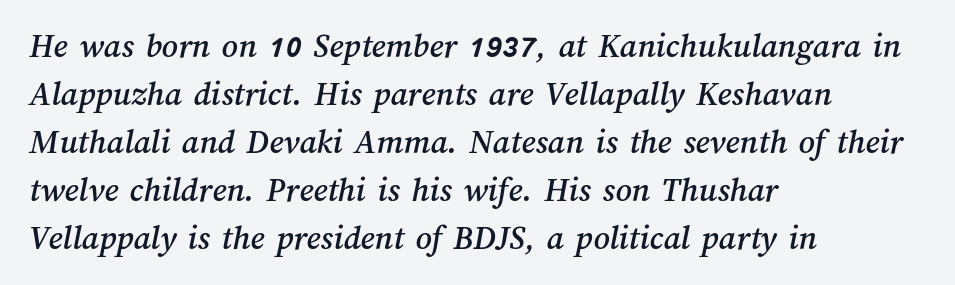
{"width": "normal", "stroke_contrast": "medium", "x_height": "medium", "monospaced": "no", "underline": "no", "align": "left", "line_spacing": "normal", "line_spacing_ratio": 1.37, "letter_spacing": "normal", "letter_spacing_em": 0.0, "glyph_px": 35}
